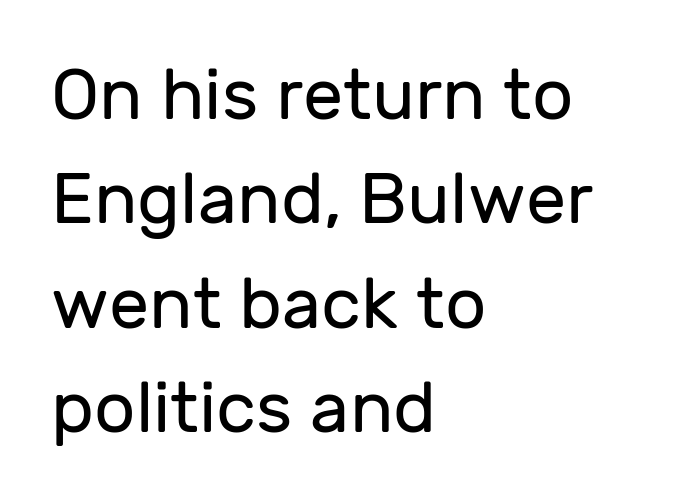
Q: Is the text bold? A: No.
Q: Is the text italic (slanted)? A: No, it is upright.
Q: Is the typeface a serif or a sans-serif typeface? A: Sans-serif.
Q: Is the text underlined? A: No.
Q: How is the paragraph aligned? A: Left-aligned.
Q: Is the spacing between letters normal or unusually wide? A: Normal.
Q: Is the spacing between lines tight, normal or loose? A: Normal.
Q: Width (condensed, normal, or wide)? A: Normal.
Q: Stroke contrast? A: Low.
Q: x-height? A: Medium.
Q: Monospaced? A: No.
